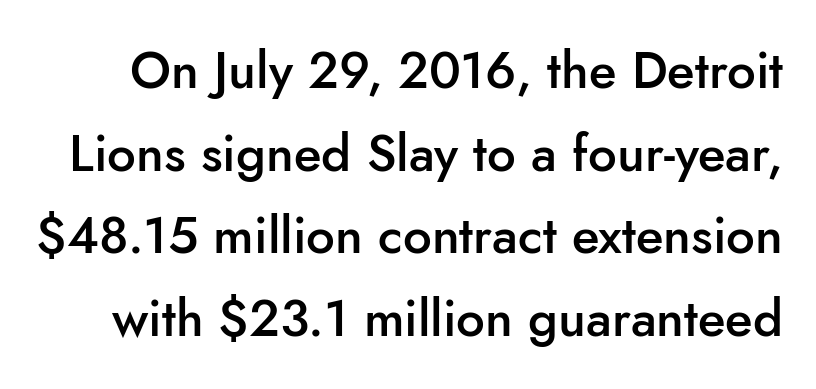
The image shows 51 px semibold sans-serif type, upright; set normal line spacing (1.62x), normal letter spacing, not underlined; low stroke contrast and a small x-height.
